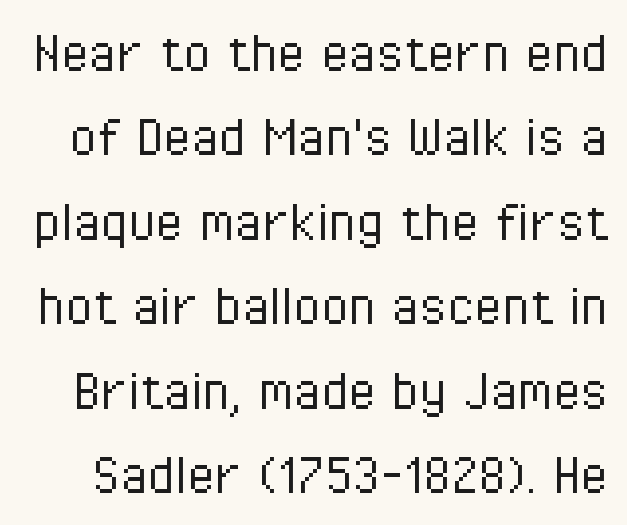
The image shows 63 px light, condensed sans-serif type, upright; set normal line spacing (1.34x), normal letter spacing, not underlined; low stroke contrast and a medium x-height.
